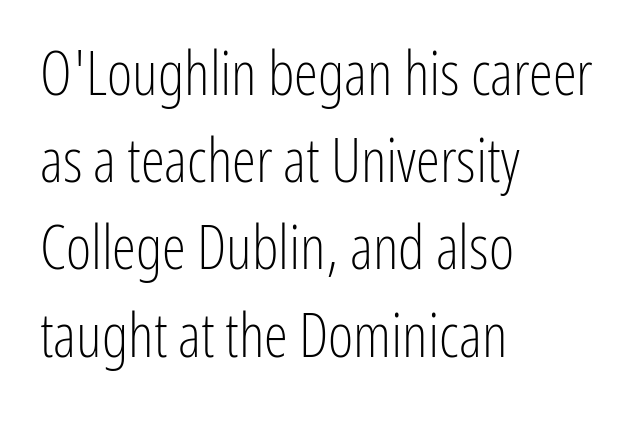
Q: Is the text bold? A: No.
Q: Is the text italic (slanted)? A: No, it is upright.
Q: Is the typeface a serif or a sans-serif typeface? A: Sans-serif.
Q: Is the text underlined? A: No.
Q: How is the paragraph aligned? A: Left-aligned.
Q: Is the spacing between letters normal or unusually wide? A: Normal.
Q: Is the spacing between lines tight, normal or loose? A: Normal.
Q: Width (condensed, normal, or wide)? A: Condensed.
Q: Stroke contrast? A: Low.
Q: x-height? A: Medium.
Q: Monospaced? A: No.
